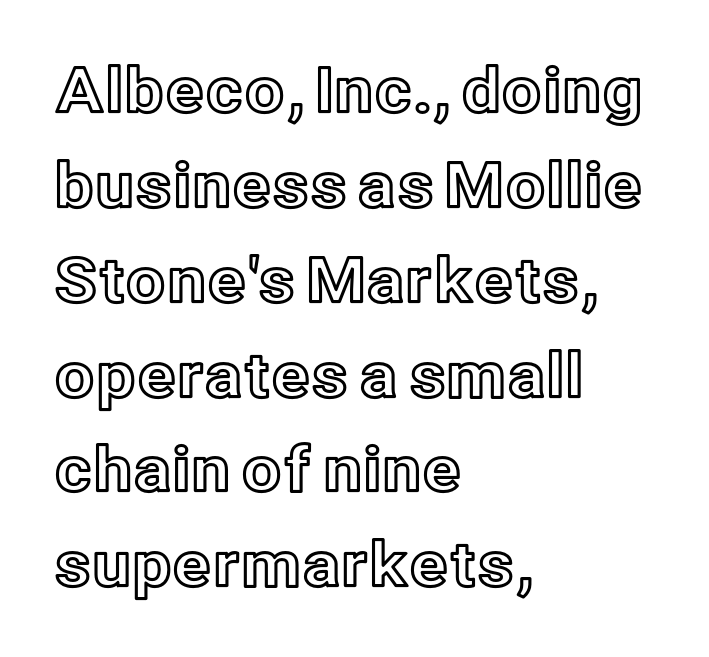
{"italic": "no", "width": "normal", "x_height": "medium", "monospaced": "no", "underline": "no", "align": "left", "line_spacing": "normal", "line_spacing_ratio": 1.53, "letter_spacing": "normal", "letter_spacing_em": 0.0, "glyph_px": 62}
